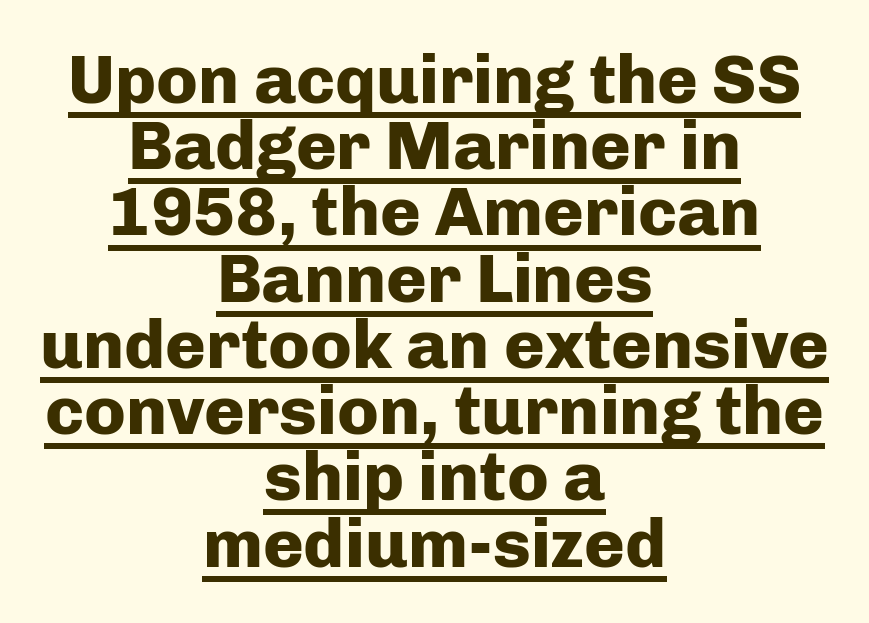
Each letter's strokes conclude bluntly, with no projecting serifs. These lines stack symmetrically, like a column narrowing and widening about its center. This rendering features underlined lettering. The type is set solid horizontally, with unmodified tracking. Leading: reduced. Set as a true bold cut, around the 700 mark.
